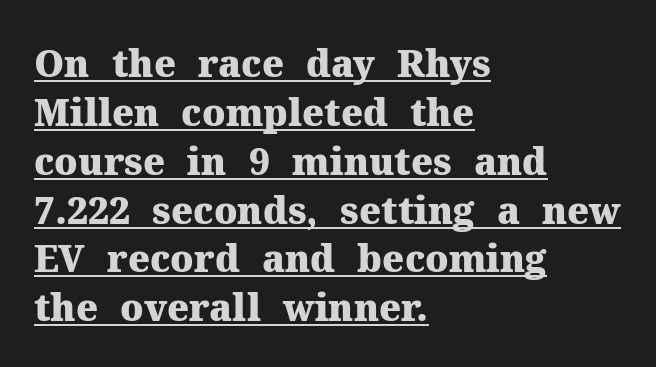
These lines are composed in type with serifs. Inter-character spacing is left at the font's built-in metrics. You can tell it's not italic because the verticals are truly vertical. What weight is shown? A full bold with thick strokes. Left-aligned paragraph, ragged on the right. Baseline-to-baseline distance is the conventional proportion of letter height.
